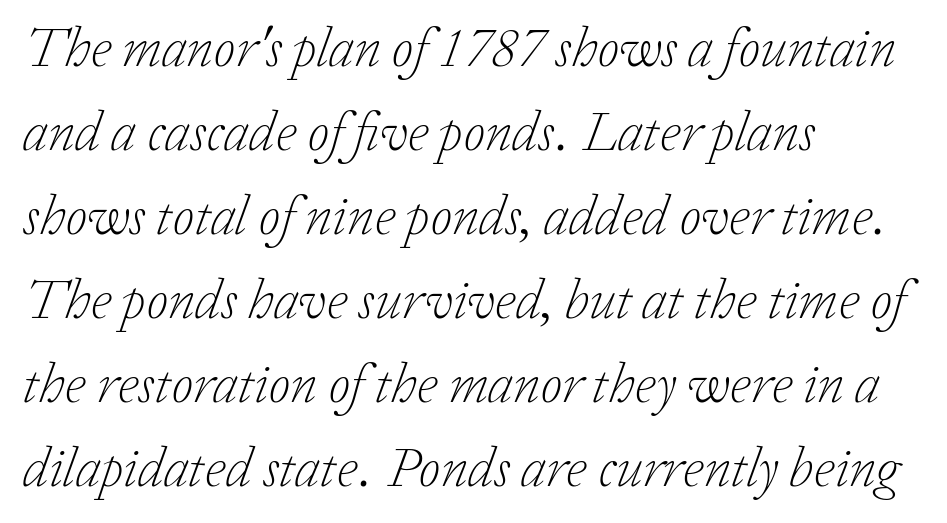
{"serif": "yes", "italic": "yes", "lean": "right", "slant_degrees": 20, "bold": "no", "weight": "light", "width": "normal", "stroke_contrast": "low", "x_height": "medium", "monospaced": "no", "underline": "no", "align": "left", "line_spacing": "normal", "line_spacing_ratio": 1.5, "letter_spacing": "normal", "letter_spacing_em": 0.0, "glyph_px": 56}
